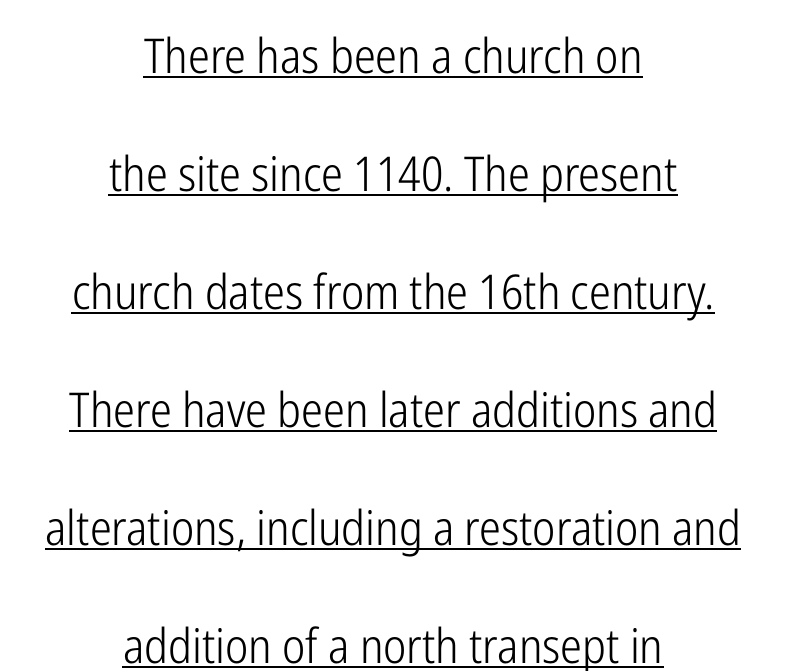
Q: Is the text bold? A: No.
Q: Is the text italic (slanted)? A: No, it is upright.
Q: Is the typeface a serif or a sans-serif typeface? A: Sans-serif.
Q: Is the text underlined? A: Yes.
Q: How is the paragraph aligned? A: Centered.
Q: Is the spacing between letters normal or unusually wide? A: Normal.
Q: Is the spacing between lines tight, normal or loose? A: Loose.
Q: Width (condensed, normal, or wide)? A: Condensed.
Q: Stroke contrast? A: Low.
Q: x-height? A: Medium.
Q: Monospaced? A: No.
